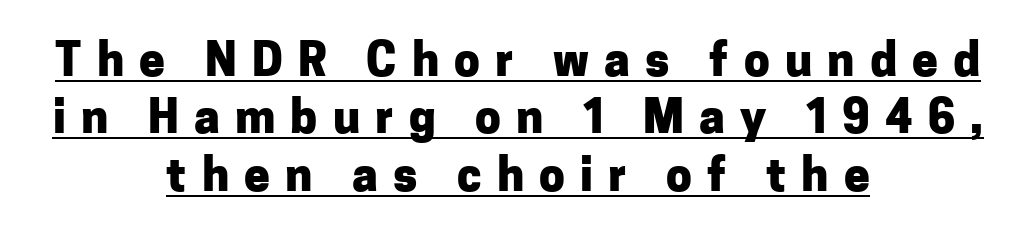
Q: Is the text bold? A: Yes.
Q: Is the text italic (slanted)? A: No, it is upright.
Q: Is the typeface a serif or a sans-serif typeface? A: Sans-serif.
Q: Is the text underlined? A: Yes.
Q: How is the paragraph aligned? A: Centered.
Q: Is the spacing between letters normal or unusually wide? A: Unusually wide.
Q: Is the spacing between lines tight, normal or loose? A: Normal.
Q: Width (condensed, normal, or wide)? A: Normal.
Q: Stroke contrast? A: Low.
Q: x-height? A: Medium.
Q: Monospaced? A: No.
